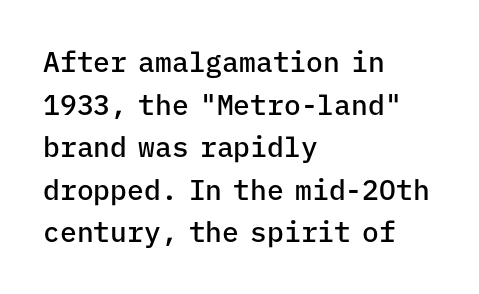
{"serif": "no", "italic": "no", "bold": "semi", "weight": "semibold", "width": "normal", "stroke_contrast": "low", "x_height": "medium", "monospaced": "yes", "underline": "no", "align": "left", "line_spacing": "normal", "line_spacing_ratio": 1.52, "letter_spacing": "normal", "letter_spacing_em": 0.0, "glyph_px": 28}
